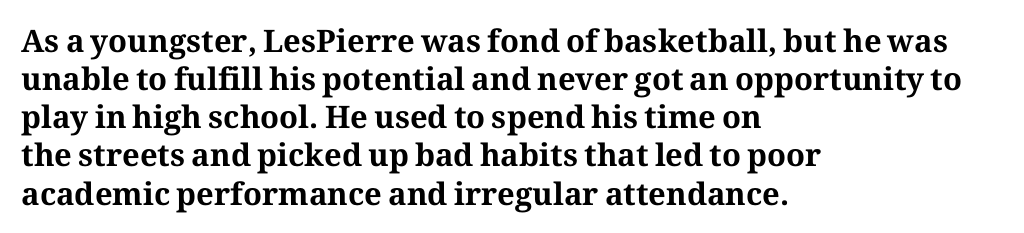
The image shows 31 px bold serif type, upright; set left-aligned, line spacing 1.23x, normal letter spacing, not underlined; medium stroke contrast and a medium x-height.
